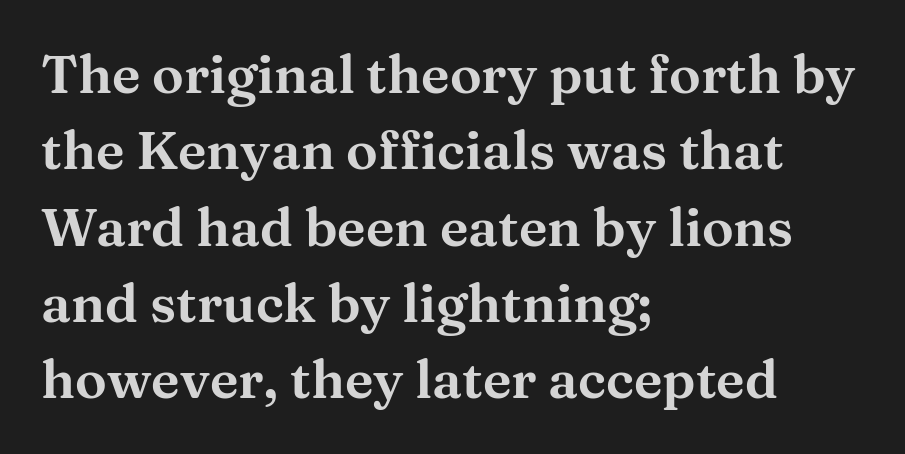
Q: Is the text italic (slanted)? A: No, it is upright.
Q: Is the typeface a serif or a sans-serif typeface? A: Serif.
Q: Is the text underlined? A: No.
Q: How is the paragraph aligned? A: Left-aligned.
Q: Is the spacing between letters normal or unusually wide? A: Normal.
Q: Is the spacing between lines tight, normal or loose? A: Normal.
Q: Width (condensed, normal, or wide)? A: Wide.
Q: Stroke contrast? A: Medium.
Q: x-height? A: Medium.
Q: Monospaced? A: No.
